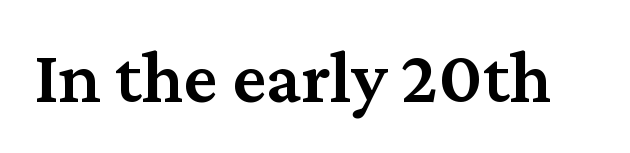
The image shows 75 px semibold serif type, upright; set normal letter spacing, not underlined; medium stroke contrast and a medium x-height.
